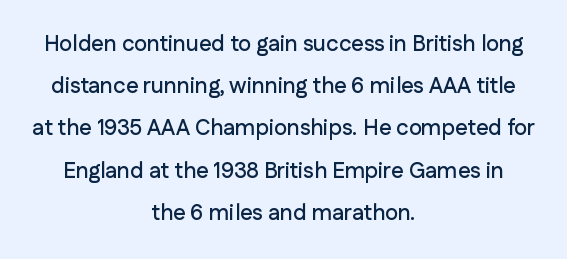
The image shows 22 px text type, upright; set centered, loose line spacing (1.92x), normal letter spacing, not underlined.
